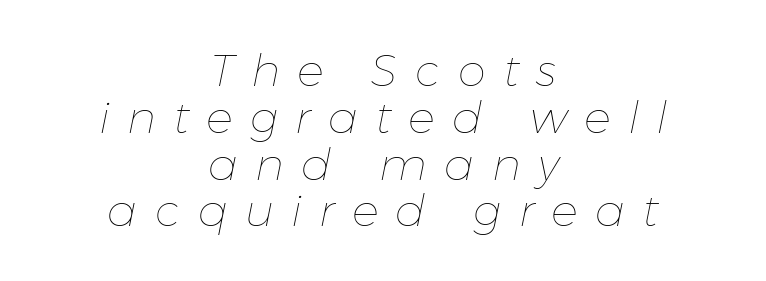
{"italic": "yes", "lean": "right", "slant_degrees": 11, "bold": "no", "weight": "thin", "width": "normal", "stroke_contrast": "low", "x_height": "medium", "monospaced": "no", "underline": "no", "align": "center", "line_spacing": "tight", "line_spacing_ratio": 1.04, "letter_spacing": "wide", "letter_spacing_em": 0.38, "glyph_px": 45}
